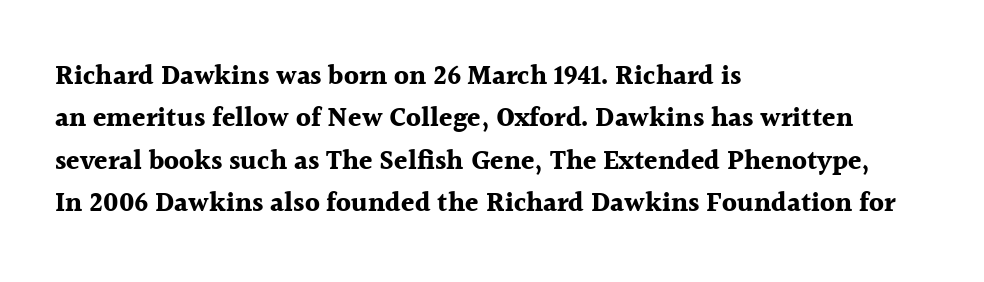
{"italic": "no", "bold": "yes", "underline": "no", "align": "left", "line_spacing": "normal", "line_spacing_ratio": 1.57, "letter_spacing": "normal", "letter_spacing_em": 0.0, "glyph_px": 27}
